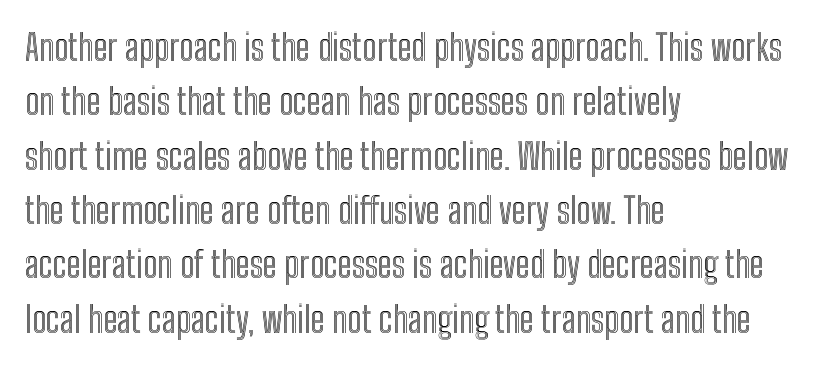
The image shows 36 px condensed type, upright; set left-aligned, normal line spacing (1.51x), normal letter spacing, not underlined; a medium x-height.
